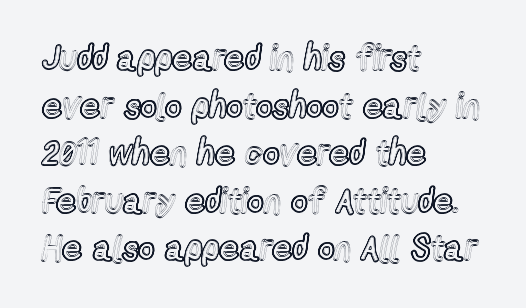
Q: Is the text italic (slanted)? A: Yes.
Q: Is the text underlined? A: No.
Q: How is the paragraph aligned? A: Left-aligned.
Q: Is the spacing between letters normal or unusually wide? A: Normal.
Q: Is the spacing between lines tight, normal or loose? A: Normal.
Q: Width (condensed, normal, or wide)? A: Condensed.
Q: x-height? A: Medium.
Q: Monospaced? A: No.
